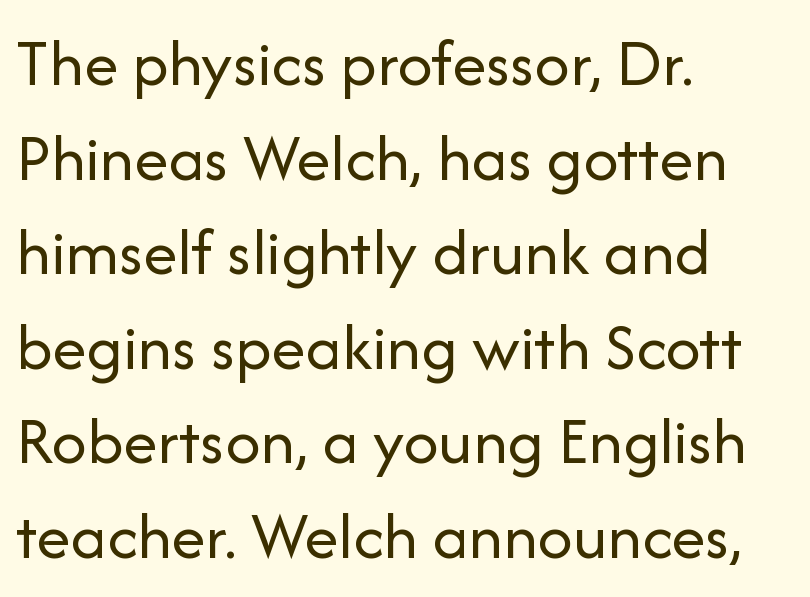
The image shows 69 px regular-weight sans-serif type, upright; set left-aligned, normal line spacing (1.37x), normal letter spacing, not underlined; low stroke contrast and a medium x-height.
